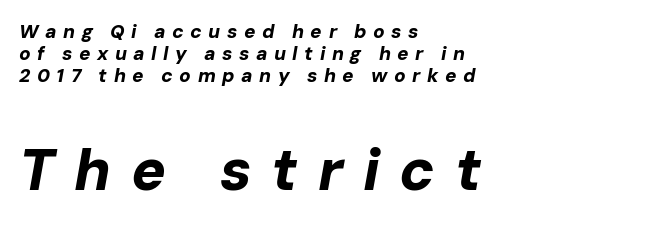
{"italic": "yes", "lean": "right", "slant_degrees": 10, "bold": "yes", "weight": "bold", "width": "normal", "stroke_contrast": "low", "x_height": "medium", "monospaced": "no", "underline": "no", "align": "left", "line_spacing_ratio": 1.16, "letter_spacing": "wide", "letter_spacing_em": 0.34, "larger_block": "second", "size_ratio": 3.05, "glyph_px": 58}
